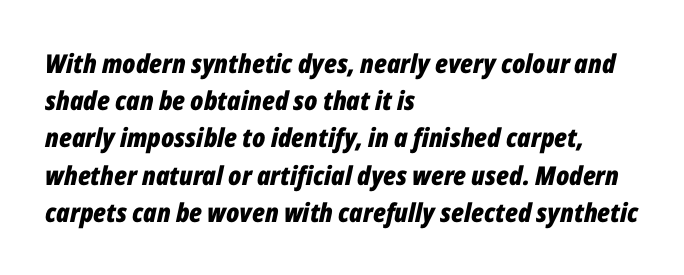
Q: Is the text bold? A: Yes.
Q: Is the text italic (slanted)? A: Yes, it leans right by about 12 degrees.
Q: Is the text underlined? A: No.
Q: How is the paragraph aligned? A: Left-aligned.
Q: Is the spacing between letters normal or unusually wide? A: Normal.
Q: Is the spacing between lines tight, normal or loose? A: Normal.
